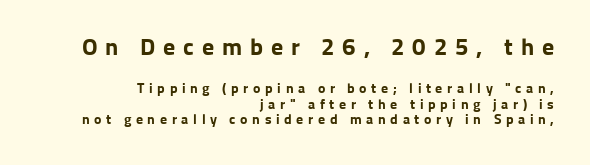
Q: Is the text bold? A: Yes.
Q: Is the text italic (slanted)? A: No, it is upright.
Q: Is the text underlined? A: No.
Q: How is the paragraph aligned? A: Right-aligned.
Q: Is the spacing between letters normal or unusually wide? A: Unusually wide.
Q: Is the spacing between lines tight, normal or loose? A: Tight.
Q: Which block of text is set in a larger size, the first (top) or the second (bottom)? A: The first (top) one.
